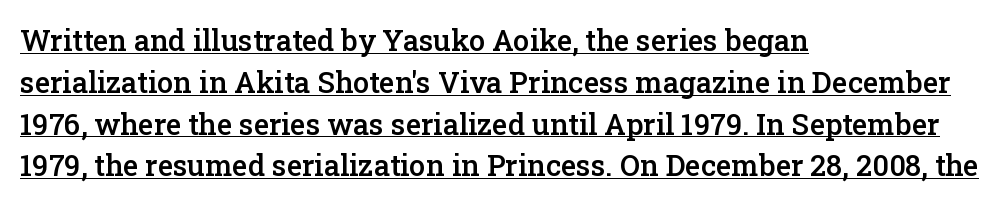
{"serif": "yes", "italic": "no", "bold": "semi", "weight": "semibold", "width": "normal", "stroke_contrast": "low", "x_height": "medium", "monospaced": "no", "underline": "yes", "align": "left", "line_spacing": "normal", "line_spacing_ratio": 1.44, "letter_spacing": "normal", "letter_spacing_em": 0.0, "glyph_px": 29}
